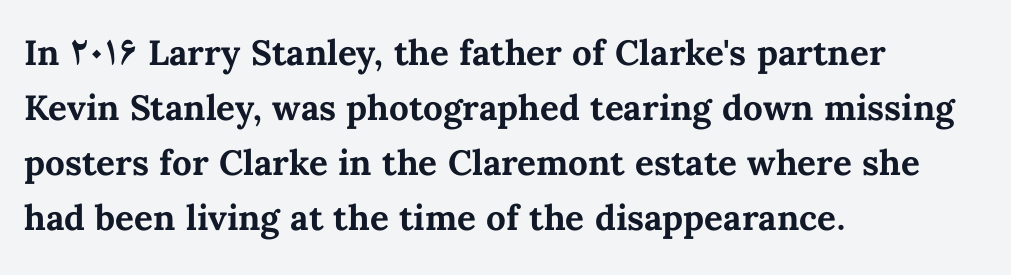
Its strokes are broad and dark, the hallmark of bold type. Italic? Not at all — the glyphs are vertical. Which margin do the lines hug? The left one — the right edge is uneven. Line spacing here is normal. Character widths vary here, with narrow letters taking less room than wide ones.
